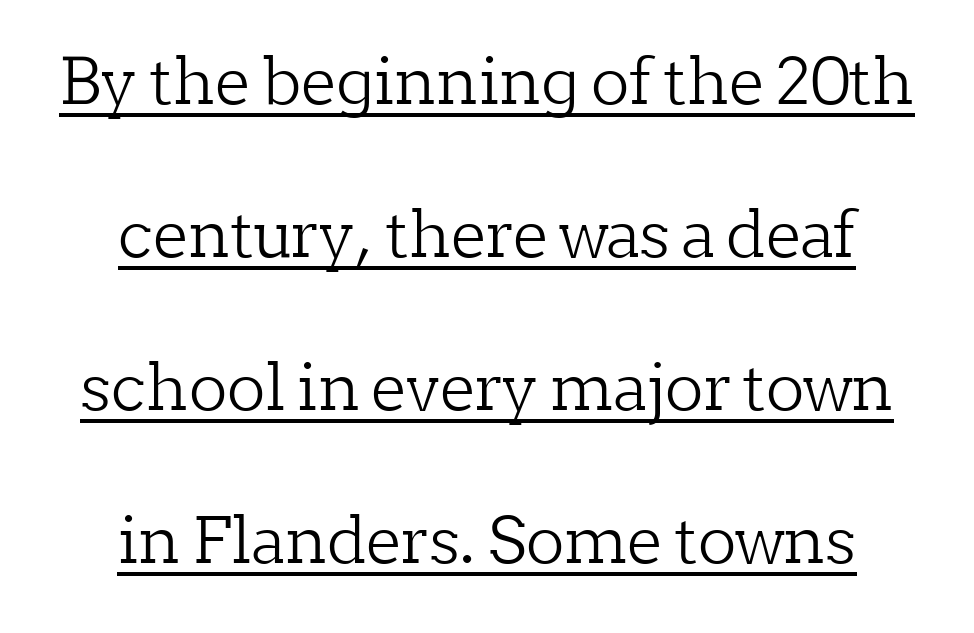
The image shows 64 px light serif type, upright; set loose line spacing (2.39x), normal letter spacing, underlined; low stroke contrast and a medium x-height.
